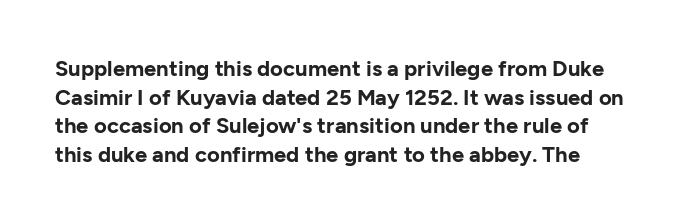
{"italic": "no", "bold": "yes", "underline": "no", "line_spacing": "normal", "line_spacing_ratio": 1.3, "letter_spacing": "normal", "letter_spacing_em": 0.0, "glyph_px": 22}
